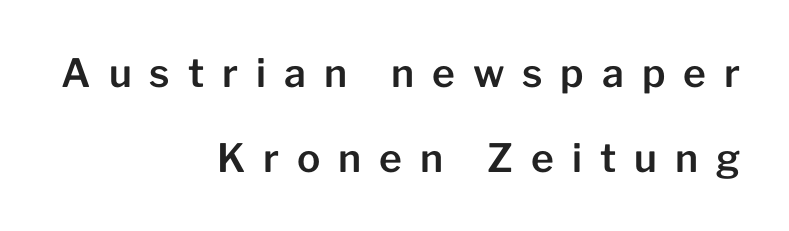
Q: Is the text italic (slanted)? A: No, it is upright.
Q: Is the typeface a serif or a sans-serif typeface? A: Sans-serif.
Q: Is the text underlined? A: No.
Q: How is the paragraph aligned? A: Right-aligned.
Q: Is the spacing between letters normal or unusually wide? A: Unusually wide.
Q: Is the spacing between lines tight, normal or loose? A: Loose.
Q: Width (condensed, normal, or wide)? A: Normal.
Q: Stroke contrast? A: Low.
Q: x-height? A: Medium.
Q: Monospaced? A: No.
